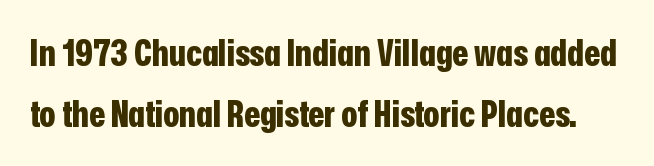
Character widths vary here, with narrow letters taking less room than wide ones. When letters stand straight like this, we call the style roman or upright. The typeface chosen for these lines omits serifs. Short note: letters normally spaced. Compared with typical paragraphs, the rows here are spaced about the same.
